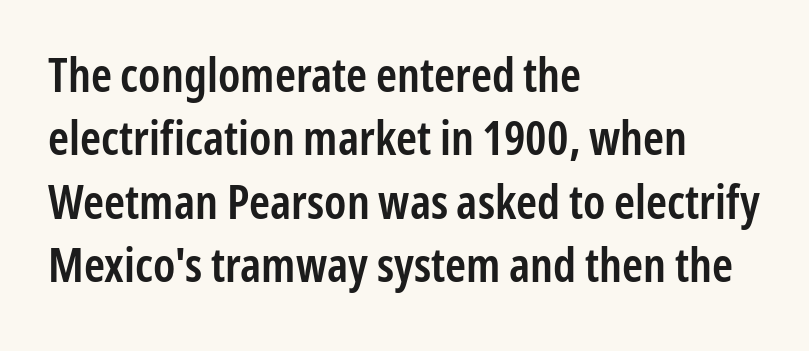
The rendering uses natural spacing where letterforms have individual widths. The gaps between neighbouring characters are ordinary and unremarkable. Left-aligned paragraph, ragged on the right. Unlike a traditional serif, this face leaves its strokes unadorned. A fair bit of extra ink — the face is semibold, not bold.
